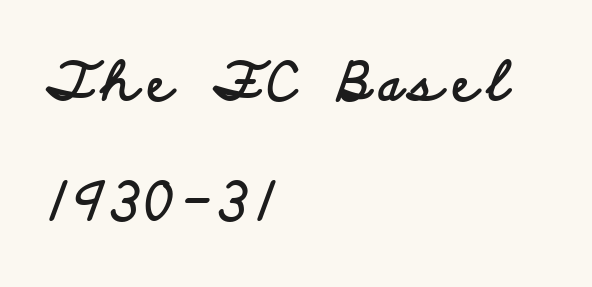
{"serif": "no", "bold": "yes", "weight": "bold", "width": "wide", "stroke_contrast": "low", "x_height": "small", "monospaced": "no", "underline": "no", "align": "left", "line_spacing": "loose", "line_spacing_ratio": 2.26, "glyph_px": 53}
